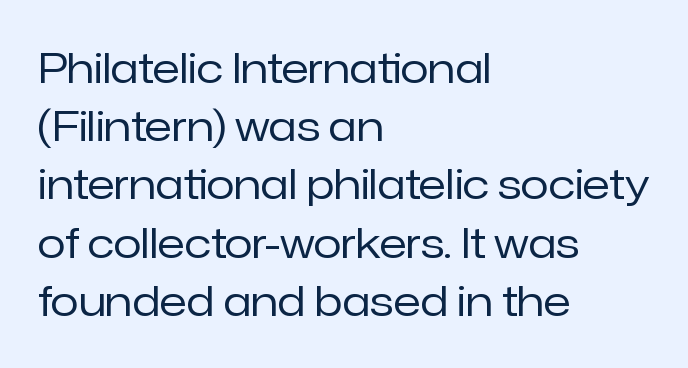
These lines are set flush left with a ragged right edge. The letters carry no serifs — their stems end cleanly without finishing strokes. Honestly, the row spacing looks completely unremarkable. Between one letter and the next there's only the usual sliver of space. Rendered with straight, roman letterforms. Varying glyph widths throughout — classic text-font behaviour.
